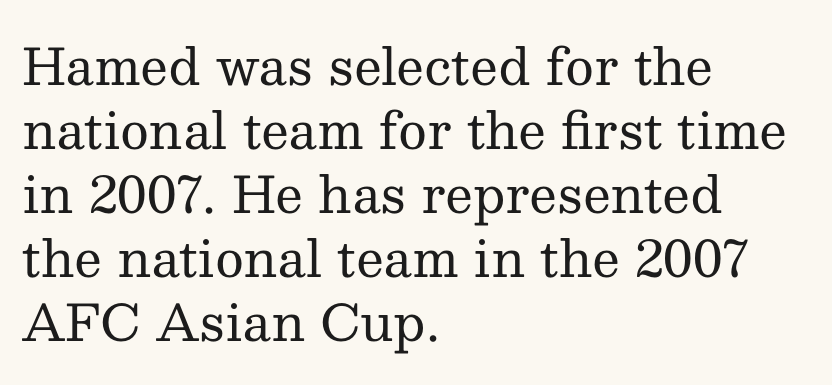
Only glyphs here, with clear space below each row. The gaps between neighbouring characters are ordinary and unremarkable. Regarding serifs, this sample has them. Nothing heavy about these letters — not bold at all. Left-aligned paragraph, ragged on the right. Summary of vertical rhythm: regular, with standard interline spacing.
